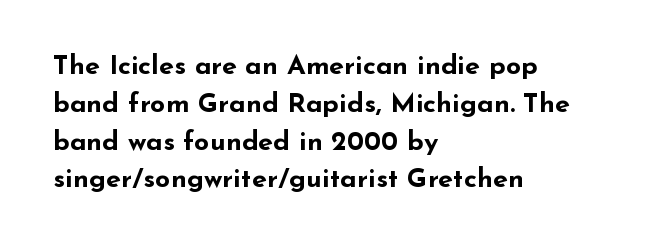
The image shows 27 px bold type, upright; set left-aligned, normal line spacing (1.4x), normal letter spacing, not underlined.
